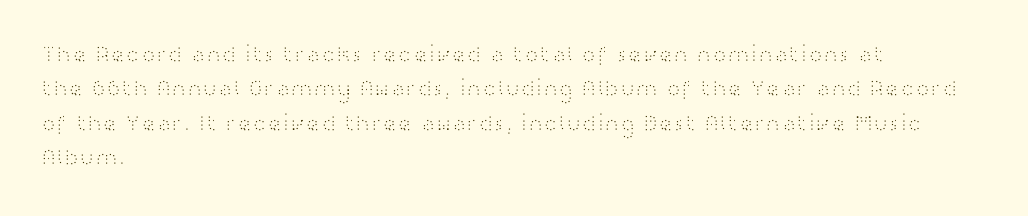
{"italic": "no", "bold": "no", "underline": "no", "align": "left", "line_spacing": "normal", "line_spacing_ratio": 1.5, "letter_spacing": "normal", "letter_spacing_em": 0.0, "glyph_px": 23}
